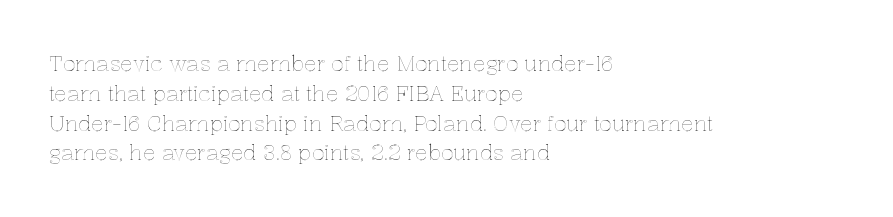
{"italic": "no", "underline": "no", "align": "left", "line_spacing": "normal", "line_spacing_ratio": 1.42, "letter_spacing": "normal", "letter_spacing_em": 0.0, "glyph_px": 21}
